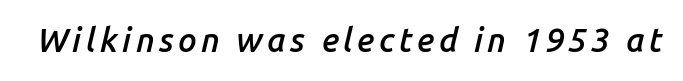
Q: Is the text bold? A: Semi-bold.
Q: Is the text italic (slanted)? A: Yes, it leans right by about 14 degrees.
Q: Is the text underlined? A: No.
Q: Width (condensed, normal, or wide)? A: Normal.
Q: Stroke contrast? A: Low.
Q: x-height? A: Medium.
Q: Monospaced? A: No.
